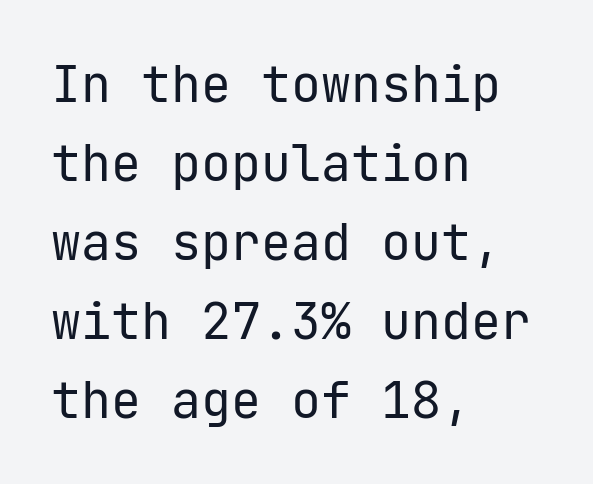
{"serif": "no", "italic": "no", "bold": "no", "weight": "regular", "width": "normal", "stroke_contrast": "low", "x_height": "medium", "underline": "no", "align": "left", "line_spacing": "normal", "line_spacing_ratio": 1.58, "letter_spacing": "normal", "letter_spacing_em": 0.0, "glyph_px": 50}
